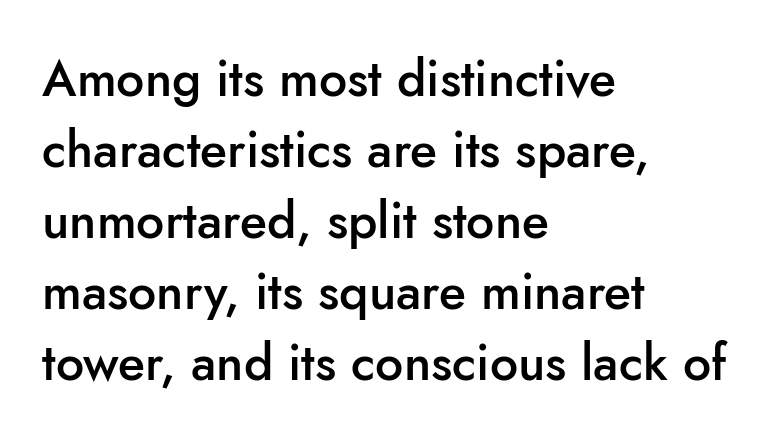
The image shows 50 px semibold sans-serif type, upright; set left-aligned, normal line spacing (1.42x), normal letter spacing, not underlined; low stroke contrast and a small x-height.
